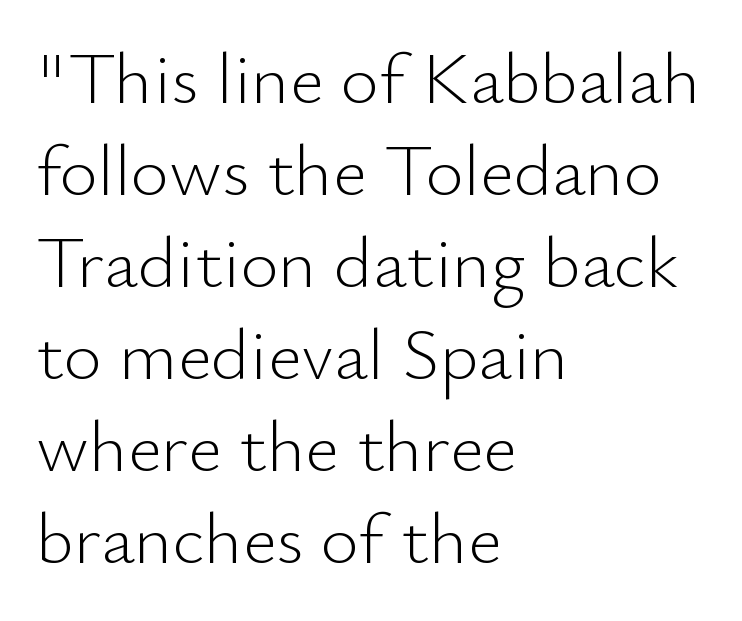
The strokes carry an ordinary text weight at most. The compositor pushed each line to the left boundary. When letters stand straight like this, we call the style roman or upright. The characters display no serif detailing; their extremities are plain.
